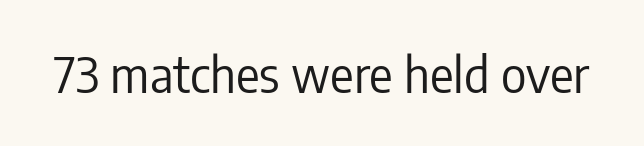
Q: Is the text bold? A: No.
Q: Is the text italic (slanted)? A: No, it is upright.
Q: Is the typeface a serif or a sans-serif typeface? A: Sans-serif.
Q: Is the text underlined? A: No.
Q: Is the spacing between letters normal or unusually wide? A: Normal.
Q: Width (condensed, normal, or wide)? A: Condensed.
Q: Stroke contrast? A: Low.
Q: x-height? A: Medium.
Q: Monospaced? A: No.
